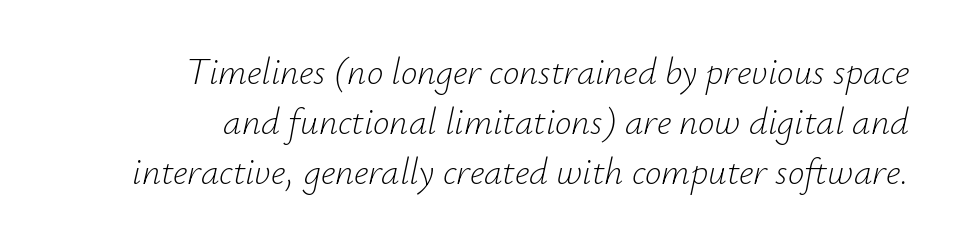
{"italic": "yes", "lean": "right", "slant_degrees": 12, "bold": "no", "weight": "light", "width": "normal", "stroke_contrast": "low", "x_height": "small", "monospaced": "no", "underline": "no", "align": "right", "line_spacing": "normal", "line_spacing_ratio": 1.35, "letter_spacing": "normal", "letter_spacing_em": 0.0, "glyph_px": 37}
